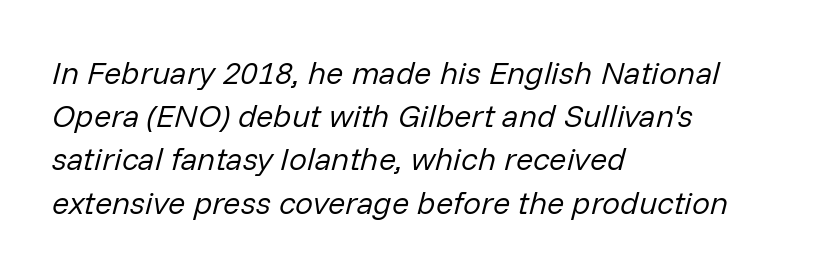
The image shows 32 px regular-weight type, italic (leaning right); set left-aligned, normal line spacing (1.35x), normal letter spacing, not underlined; low stroke contrast and a medium x-height.
